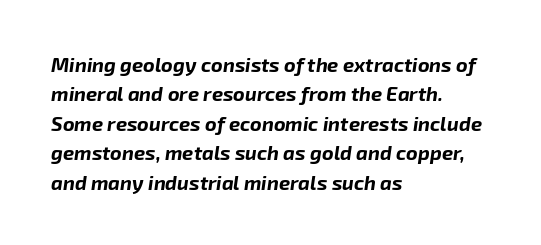
The image shows 20 px bold type, italic (leaning right); set left-aligned, normal line spacing (1.47x), normal letter spacing, not underlined.
